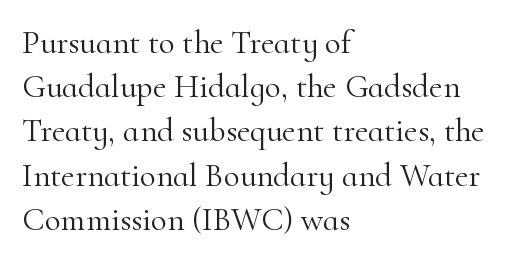
{"serif": "yes", "italic": "no", "bold": "no", "weight": "light", "width": "normal", "stroke_contrast": "high", "x_height": "small", "monospaced": "no", "underline": "no", "align": "left", "line_spacing": "normal", "line_spacing_ratio": 1.34, "letter_spacing": "normal", "letter_spacing_em": 0.0, "glyph_px": 33}
